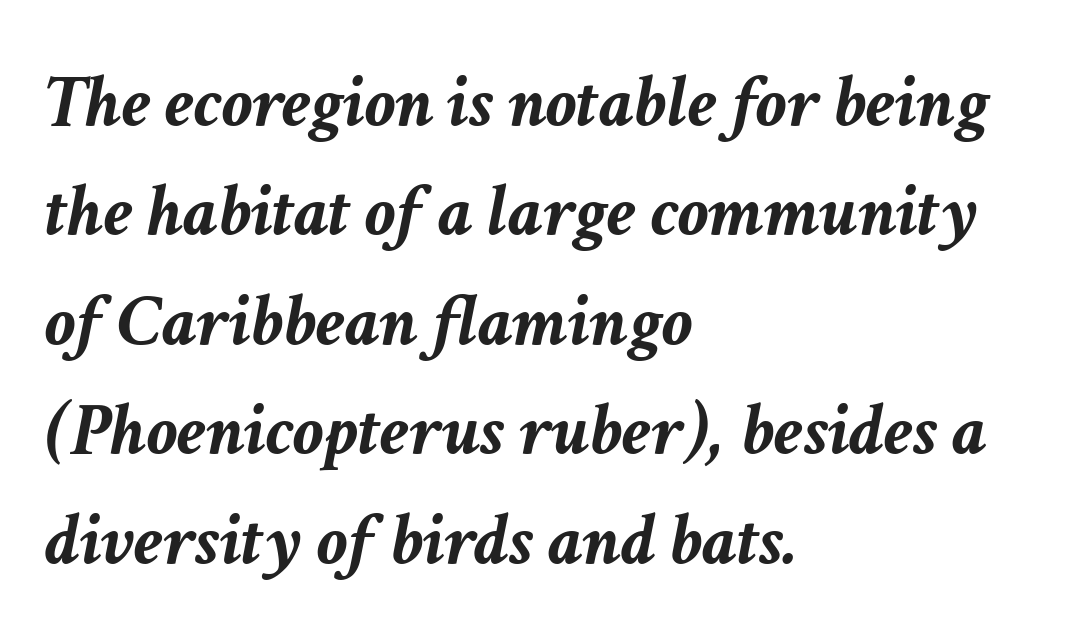
Q: Is the text bold? A: Yes.
Q: Is the text italic (slanted)? A: Yes, it leans right by about 11 degrees.
Q: Is the text underlined? A: No.
Q: How is the paragraph aligned? A: Left-aligned.
Q: Is the spacing between letters normal or unusually wide? A: Normal.
Q: Is the spacing between lines tight, normal or loose? A: Normal.
Q: Width (condensed, normal, or wide)? A: Normal.
Q: Stroke contrast? A: Low.
Q: x-height? A: Medium.
Q: Monospaced? A: No.
